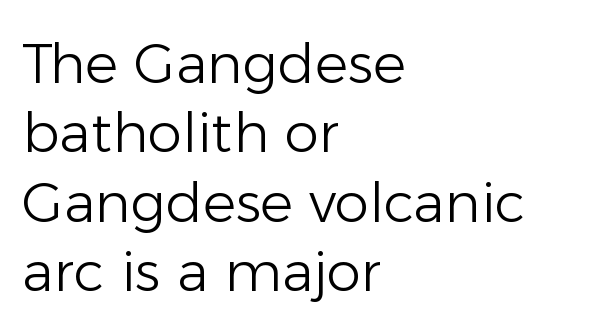
The image shows 55 px light sans-serif type, upright; set left-aligned, normal line spacing (1.26x), normal letter spacing, not underlined; low stroke contrast and a medium x-height.
